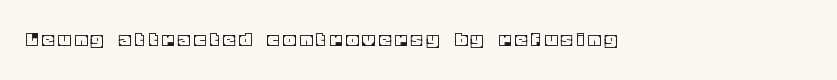
Q: Is the text italic (slanted)? A: No, it is upright.
Q: Is the text underlined? A: No.
Q: Is the spacing between letters normal or unusually wide? A: Unusually wide.
